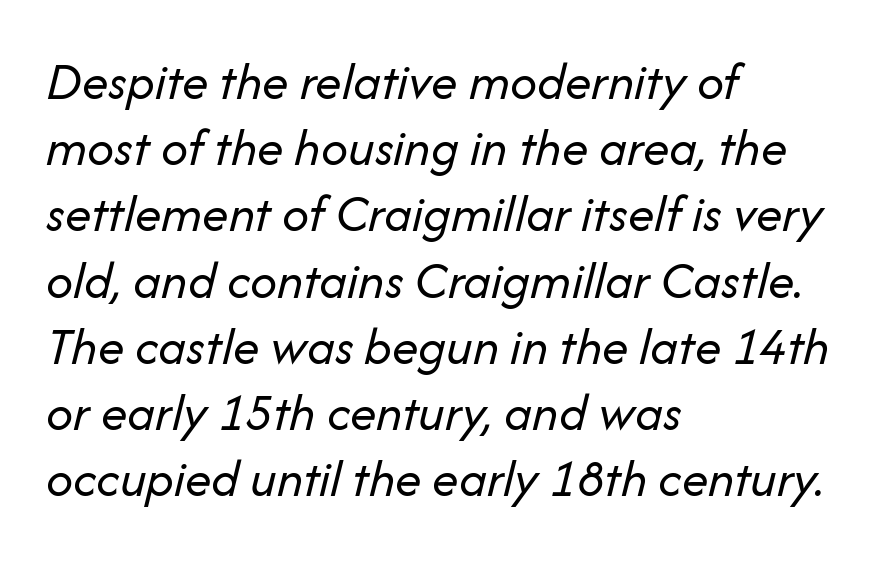
The image shows 53 px regular-weight type, italic (leaning right); set left-aligned, normal line spacing (1.25x), normal letter spacing, not underlined; low stroke contrast and a medium x-height.
